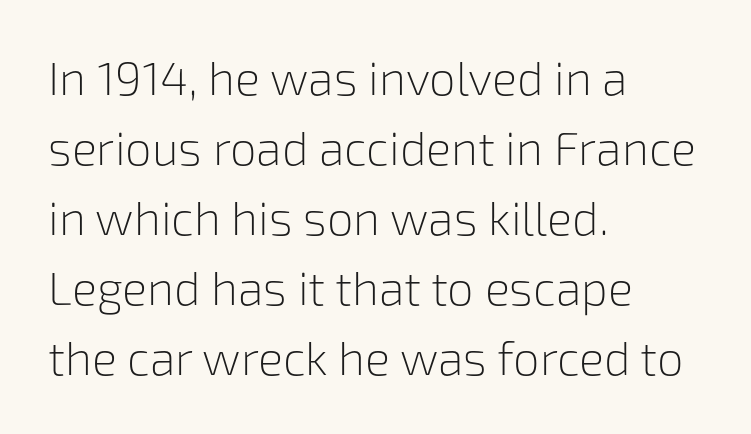
Q: Is the text bold? A: No.
Q: Is the text italic (slanted)? A: No, it is upright.
Q: Is the typeface a serif or a sans-serif typeface? A: Sans-serif.
Q: Is the text underlined? A: No.
Q: How is the paragraph aligned? A: Left-aligned.
Q: Is the spacing between letters normal or unusually wide? A: Normal.
Q: Is the spacing between lines tight, normal or loose? A: Normal.
Q: Width (condensed, normal, or wide)? A: Normal.
Q: Stroke contrast? A: Low.
Q: x-height? A: Medium.
Q: Monospaced? A: No.
